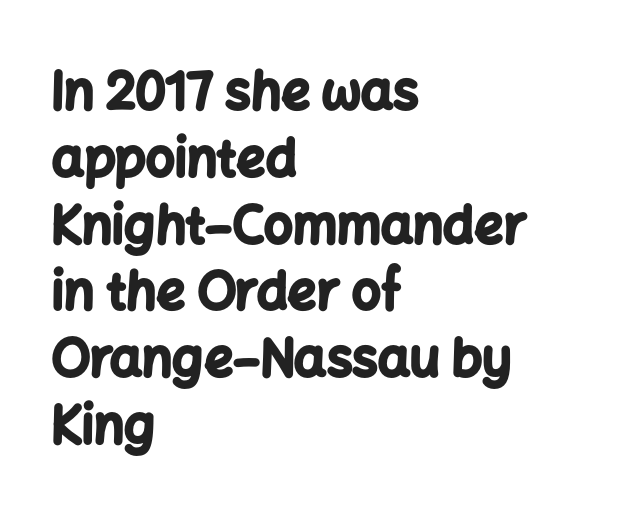
The image shows 51 px bold sans-serif type, upright; set left-aligned, normal line spacing (1.31x), normal letter spacing, not underlined; low stroke contrast and a medium x-height.
